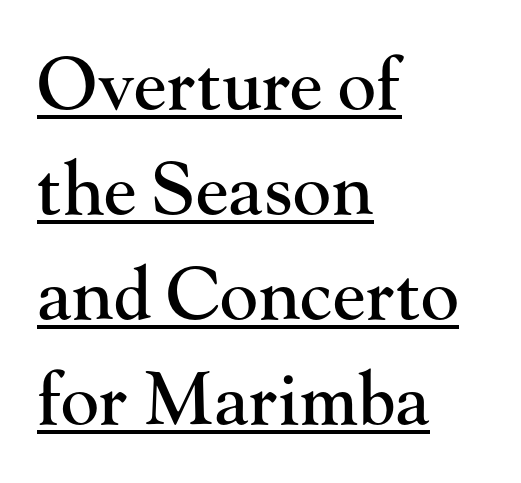
Q: Is the text italic (slanted)? A: No, it is upright.
Q: Is the typeface a serif or a sans-serif typeface? A: Serif.
Q: Is the text underlined? A: Yes.
Q: How is the paragraph aligned? A: Left-aligned.
Q: Is the spacing between letters normal or unusually wide? A: Normal.
Q: Is the spacing between lines tight, normal or loose? A: Normal.
Q: Width (condensed, normal, or wide)? A: Normal.
Q: Stroke contrast? A: High.
Q: x-height? A: Small.
Q: Monospaced? A: No.
